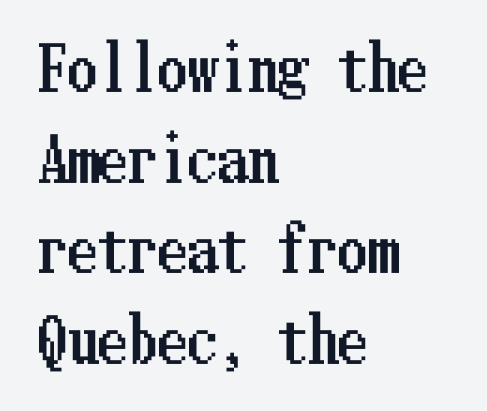
Line beginnings align vertically; line endings do not. Inter-character spacing is left at the font's built-in metrics. Students, observe: this is what conventionally led text looks like. The letters stand upright; this is a roman face.
